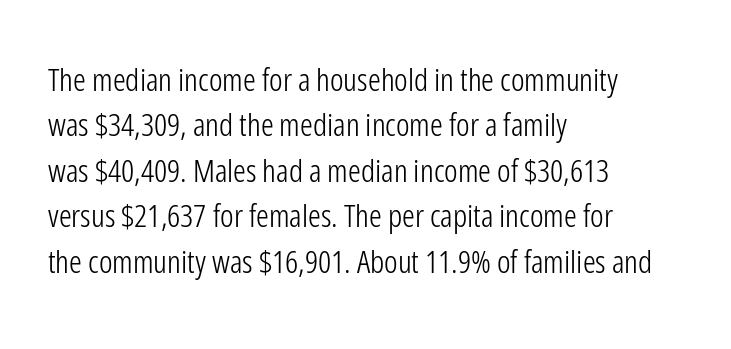
{"serif": "no", "italic": "no", "bold": "no", "weight": "light", "width": "condensed", "stroke_contrast": "low", "x_height": "medium", "monospaced": "no", "underline": "no", "align": "left", "line_spacing": "normal", "line_spacing_ratio": 1.42, "letter_spacing": "normal", "letter_spacing_em": 0.0, "glyph_px": 32}
